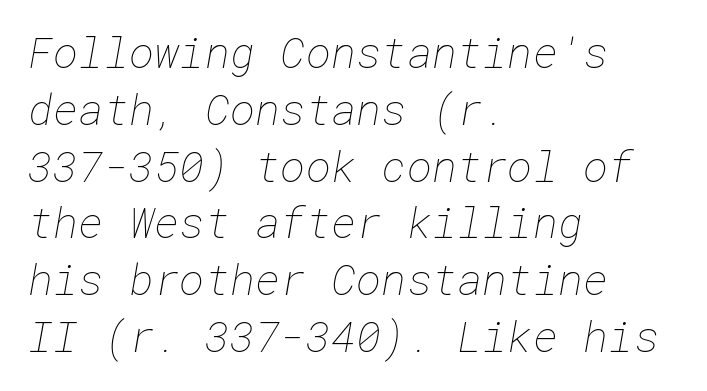
This sample uses plain, unmodified letter spacing. The vertical gap from one line to the next is medium. The letters look calm and open, with moderate or lighter stems. No word sits above an underline.
